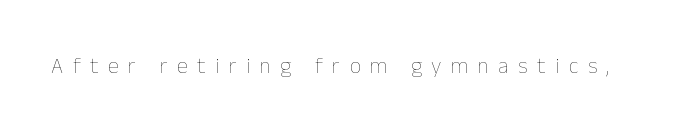
{"italic": "no", "bold": "no", "underline": "no", "letter_spacing": "wide", "letter_spacing_em": 0.43, "glyph_px": 22}
